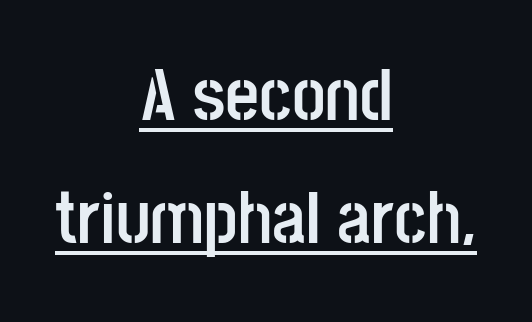
As a designer I'd log this as weight 700, bold. No italicization has been applied; the sample stays upright. Short and long lines alike share a common midpoint. Regarding leading, the lines here are spaced in the standard way. Here the glyphs are tracked normally, forming tight word shapes.
